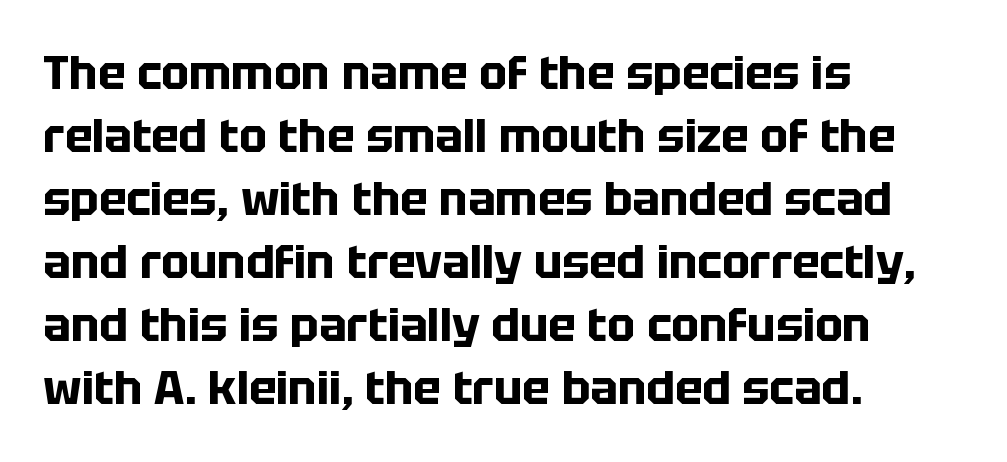
Looks like regular typesetting: each glyph gets only the width it needs. Typeset ragged right — the left edge is the straight one. Style check: upright. A sans-serif font was chosen for this passage. Bare-footed words on every line. Between one letter and the next there's only the usual sliver of space.
